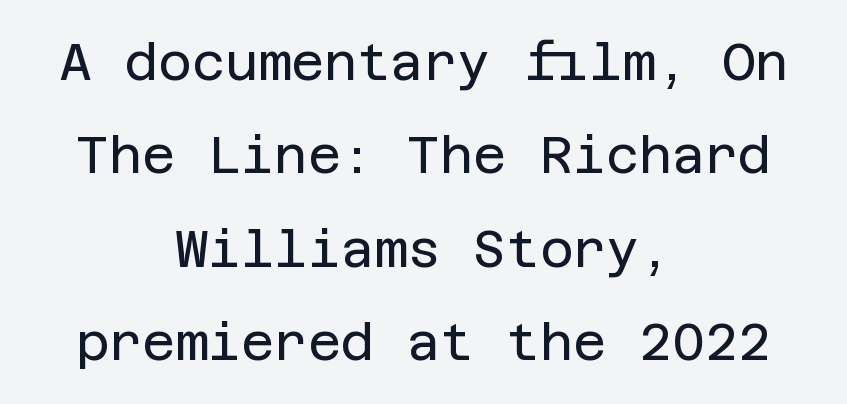
{"serif": "no", "italic": "no", "bold": "no", "weight": "regular", "width": "normal", "stroke_contrast": "low", "x_height": "large", "underline": "no", "align": "center", "line_spacing_ratio": 1.83, "letter_spacing": "normal", "letter_spacing_em": 0.0, "glyph_px": 51}
